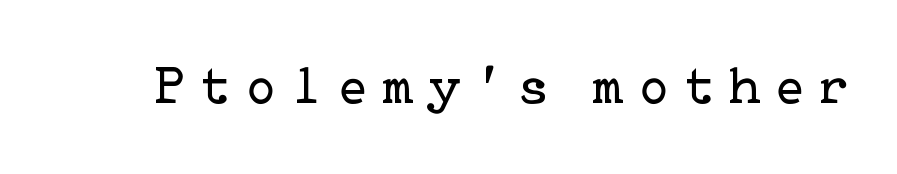
Q: Is the text bold? A: No.
Q: Is the text italic (slanted)? A: No, it is upright.
Q: Is the typeface a serif or a sans-serif typeface? A: Serif.
Q: Is the text underlined? A: No.
Q: Is the spacing between letters normal or unusually wide? A: Unusually wide.
Q: Width (condensed, normal, or wide)? A: Normal.
Q: Stroke contrast? A: Low.
Q: x-height? A: Medium.
